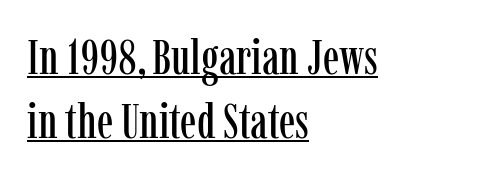
There is no visible air inserted between adjacent glyphs. The ragged edge is on the right, which tells us the setting is flush left. Whoever set this chose a conventional vertical rhythm. Proportional: the letters do not fall into vertical columns. These lines are composed in type with serifs.
